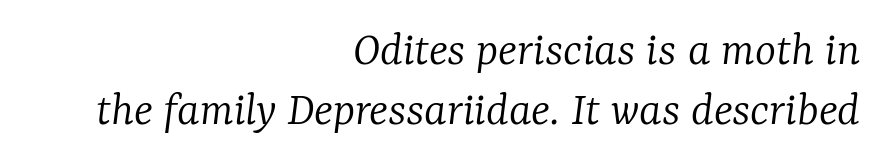
Nothing heavy about these letters — not bold at all. The passage shown has conventional tracking throughout. Each row of text sits above clean, open space. Quick note: italic. Does the copy run flush right? Yes — the right margin is perfectly even. The font family rendered here belongs to the serif group.
